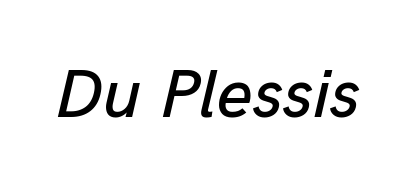
The line texture is even and compact thanks to regular tracking. Is the type slanted? Yes — the strokes lean at a clear angle. Varying glyph widths throughout — classic text-font behaviour. Clear beneath every line of the passage.
